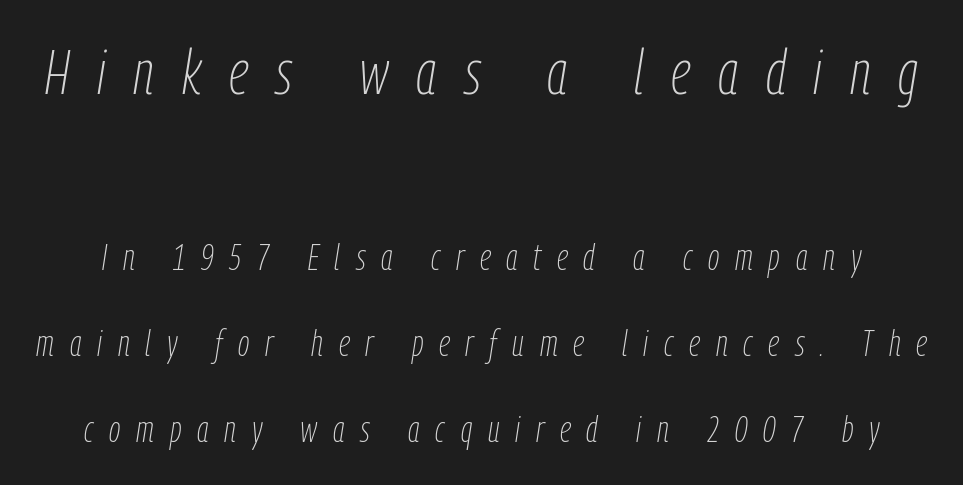
The image shows 63 px thin, condensed type, italic (leaning right); set loose line spacing (2.4x), unusually wide letter spacing (+0.44 em), not underlined; the first (top) block is 1.75x larger; low stroke contrast and a medium x-height.
